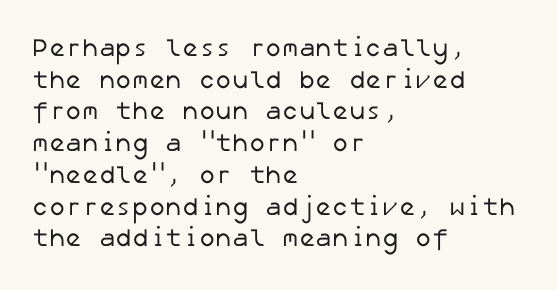
The image shows 25 px text type; set left-aligned, normal line spacing (1.27x), normal letter spacing, not underlined.
